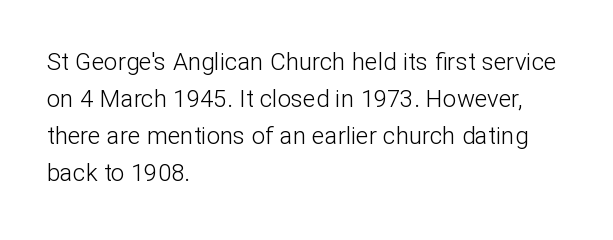
The image shows 24 px text type, upright; set left-aligned, normal line spacing (1.54x), normal letter spacing, not underlined.
